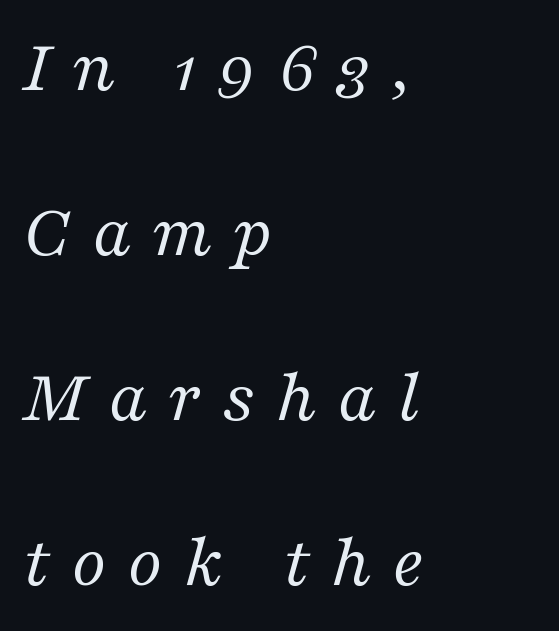
The image shows 76 px regular-weight serif type, italic (leaning right); set left-aligned, loose line spacing (2.17x), unusually wide letter spacing (+0.27 em), not underlined; medium stroke contrast and a medium x-height.
